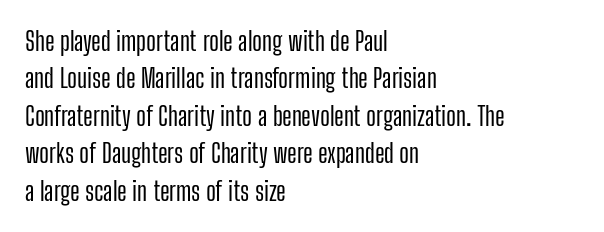
Q: Is the text italic (slanted)? A: No, it is upright.
Q: Is the text underlined? A: No.
Q: How is the paragraph aligned? A: Left-aligned.
Q: Is the spacing between letters normal or unusually wide? A: Normal.
Q: Is the spacing between lines tight, normal or loose? A: Normal.
